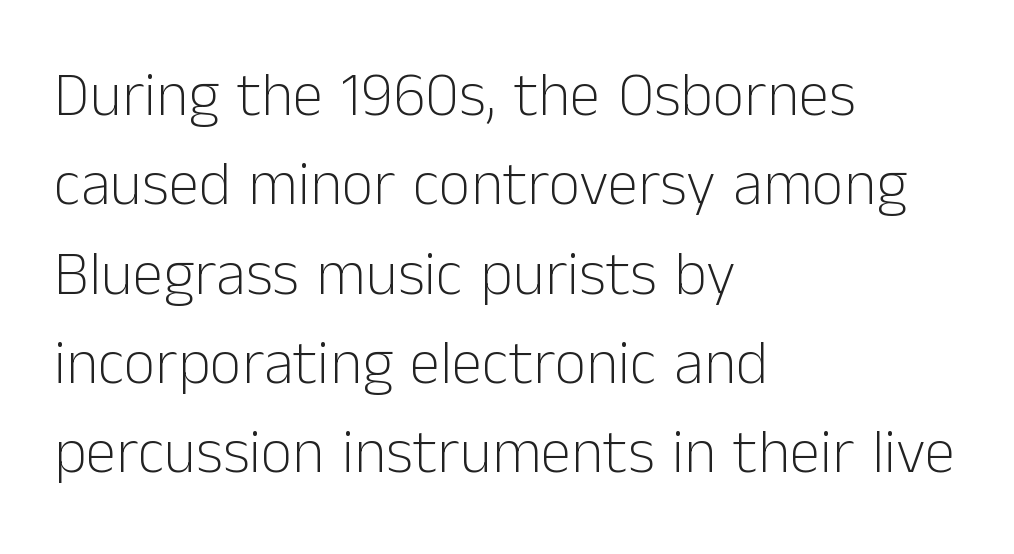
What's the leading like? Ordinary, nothing unusual. Are there feet on the stems? There aren't — it's a sans. These lines are rendered in a variable-pitch font. Look at the tracking — it's just the regular setting, nothing added. All the whitespace from short lines collects on the right. No italicization has been applied; the sample stays upright.
